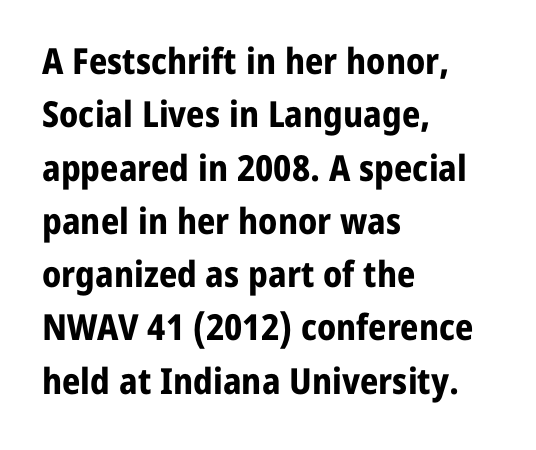
{"serif": "no", "italic": "no", "bold": "yes", "weight": "bold", "width": "normal", "stroke_contrast": "low", "x_height": "medium", "monospaced": "no", "underline": "no", "align": "left", "line_spacing": "normal", "line_spacing_ratio": 1.48, "letter_spacing": "normal", "letter_spacing_em": 0.0, "glyph_px": 36}
